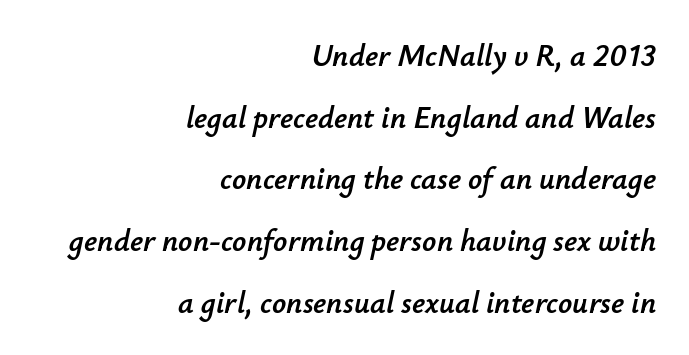
{"italic": "yes", "lean": "right", "slant_degrees": 12, "width": "normal", "stroke_contrast": "low", "x_height": "small", "monospaced": "no", "underline": "no", "align": "right", "line_spacing": "loose", "line_spacing_ratio": 1.99, "letter_spacing": "normal", "letter_spacing_em": 0.0, "glyph_px": 31}
